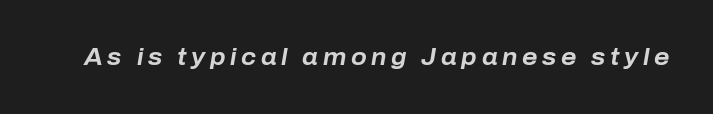
{"italic": "yes", "lean": "right", "slant_degrees": 10, "bold": "yes", "underline": "no", "letter_spacing": "wide", "letter_spacing_em": 0.2, "glyph_px": 23}
